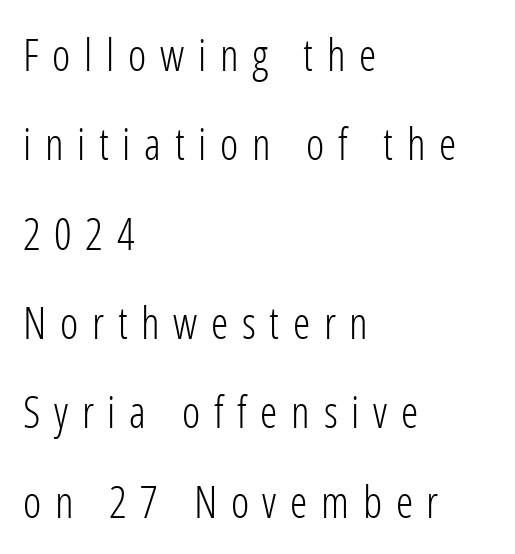
{"serif": "no", "italic": "no", "bold": "no", "weight": "light", "width": "condensed", "stroke_contrast": "low", "x_height": "medium", "monospaced": "no", "underline": "no", "align": "left", "line_spacing": "loose", "line_spacing_ratio": 2.03, "letter_spacing": "wide", "letter_spacing_em": 0.31, "glyph_px": 44}
